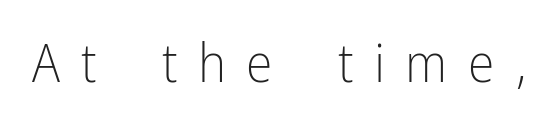
A roman cut, with each character standing at attention. The foot of each line stays bare and open. No chunkiness to these letters — they're not bold. Students, note that the glyphs here are deliberately spaced far apart. Varying glyph widths throughout — classic text-font behaviour.
